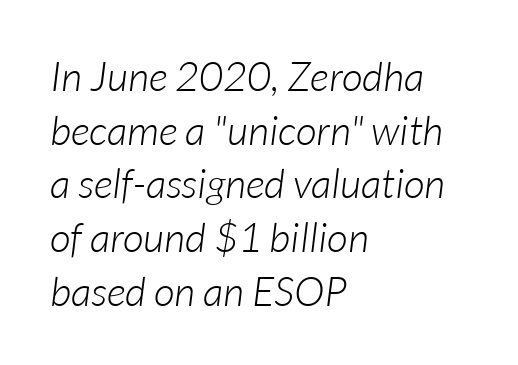
The image shows 41 px light type, italic (leaning right); set left-aligned, normal line spacing (1.31x), normal letter spacing, not underlined; low stroke contrast and a medium x-height.
